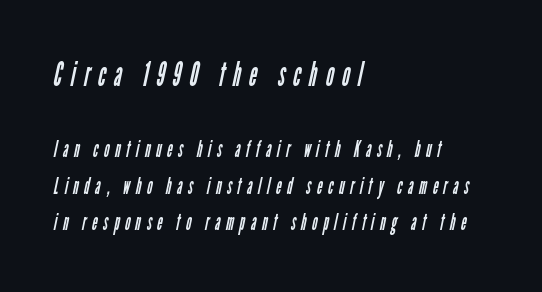
This sample has the flowing, uneven cadence of proportional lettering. Which margin do the lines hug? The left one — the right edge is uneven. Descender tails drop into unmarked territory. The more generous point size was reserved for the upper chunk. Each word looks stretched out because of the extra space between its letters. No chunkiness to these letters — they're not bold.
